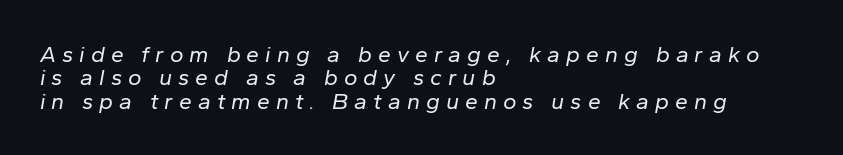
Q: Is the text bold? A: No.
Q: Is the text italic (slanted)? A: Yes, it leans right by about 10 degrees.
Q: Is the text underlined? A: No.
Q: How is the paragraph aligned? A: Left-aligned.
Q: Is the spacing between letters normal or unusually wide? A: Unusually wide.
Q: Is the spacing between lines tight, normal or loose? A: Tight.
